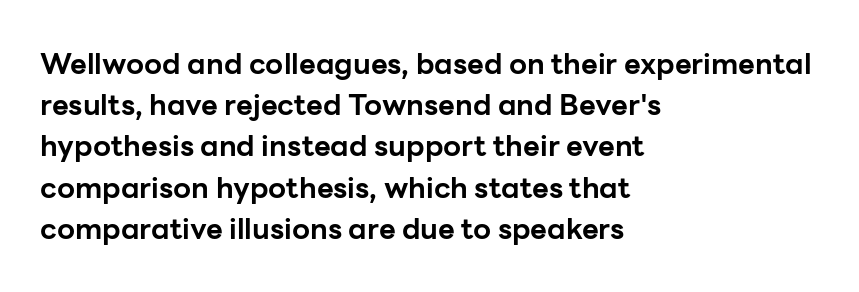
The image shows 29 px bold sans-serif type, upright; set left-aligned, normal line spacing (1.42x), normal letter spacing, not underlined; low stroke contrast and a medium x-height.
